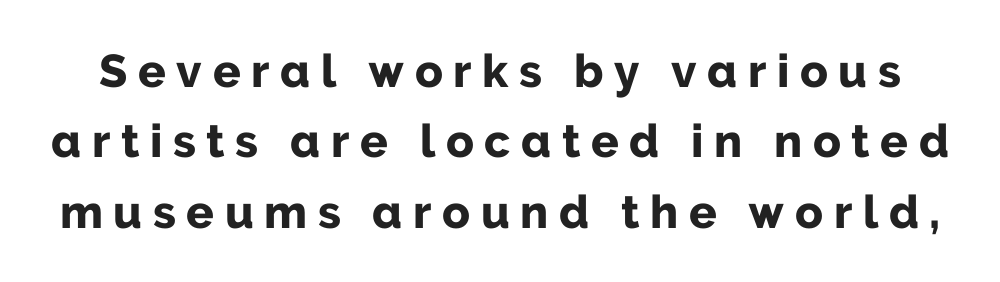
Q: Is the text bold? A: Yes.
Q: Is the text italic (slanted)? A: No, it is upright.
Q: Is the typeface a serif or a sans-serif typeface? A: Sans-serif.
Q: Is the text underlined? A: No.
Q: Is the spacing between letters normal or unusually wide? A: Unusually wide.
Q: Is the spacing between lines tight, normal or loose? A: Normal.
Q: Width (condensed, normal, or wide)? A: Normal.
Q: Stroke contrast? A: Low.
Q: x-height? A: Medium.
Q: Monospaced? A: No.
